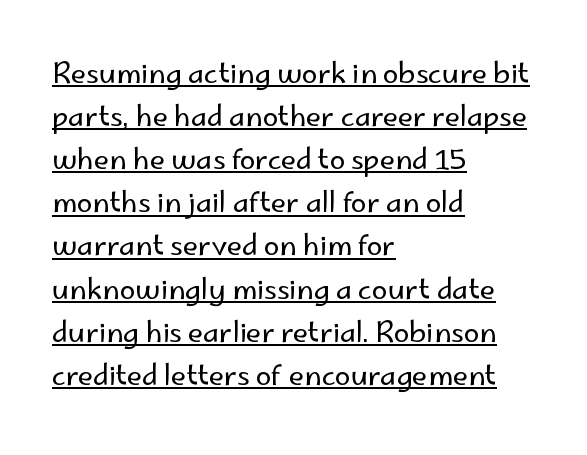
{"serif": "no", "italic": "no", "bold": "no", "weight": "regular", "width": "normal", "stroke_contrast": "low", "x_height": "small", "monospaced": "no", "underline": "yes", "align": "left", "line_spacing": "normal", "line_spacing_ratio": 1.54, "letter_spacing": "normal", "letter_spacing_em": 0.0, "glyph_px": 28}
